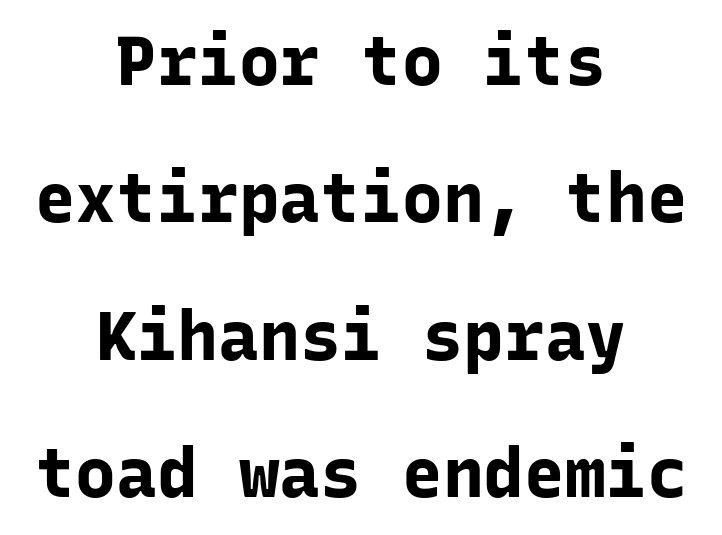
Q: Is the text bold? A: Yes.
Q: Is the text italic (slanted)? A: No, it is upright.
Q: Is the typeface a serif or a sans-serif typeface? A: Sans-serif.
Q: Is the text underlined? A: No.
Q: How is the paragraph aligned? A: Centered.
Q: Is the spacing between letters normal or unusually wide? A: Normal.
Q: Is the spacing between lines tight, normal or loose? A: Loose.
Q: Width (condensed, normal, or wide)? A: Normal.
Q: Stroke contrast? A: Low.
Q: x-height? A: Medium.
Q: Monospaced? A: Yes.
